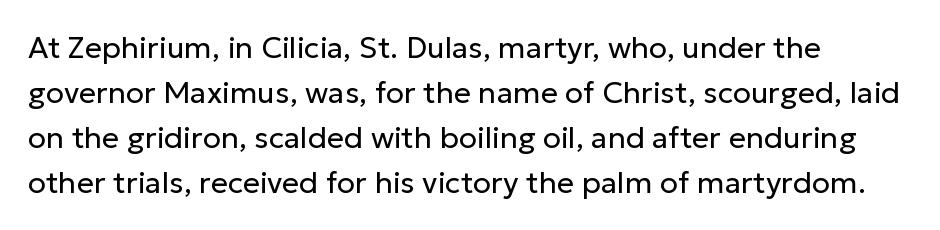
{"serif": "no", "italic": "no", "bold": "no", "weight": "regular", "width": "normal", "stroke_contrast": "low", "x_height": "medium", "monospaced": "no", "underline": "no", "align": "left", "line_spacing": "normal", "line_spacing_ratio": 1.5, "letter_spacing": "normal", "letter_spacing_em": 0.0, "glyph_px": 30}
